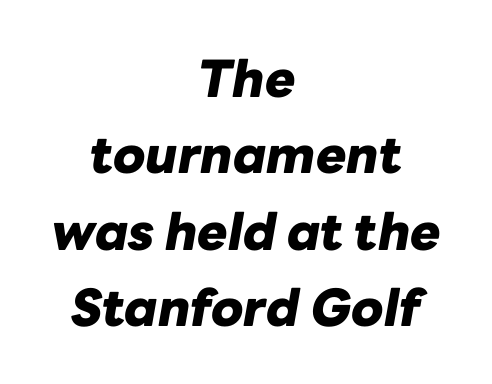
{"italic": "yes", "lean": "right", "slant_degrees": 10, "bold": "yes", "weight": "heavy", "width": "normal", "stroke_contrast": "low", "x_height": "medium", "monospaced": "no", "underline": "no", "align": "center", "line_spacing": "normal", "line_spacing_ratio": 1.5, "letter_spacing": "normal", "letter_spacing_em": 0.0, "glyph_px": 51}
